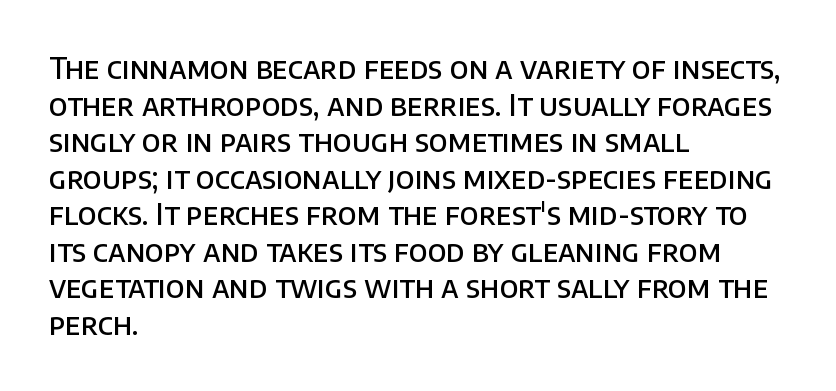
The face used here is a semibold: visibly heavier than regular, lighter than bold. A typesetter would call this leading conventional body-copy spacing. The font's upright variant was chosen for this text. The passage shown is not underscored anywhere. The tracking reads as untouched default to a designer's eye. What kind of face is this? One without serifs — a sans.
